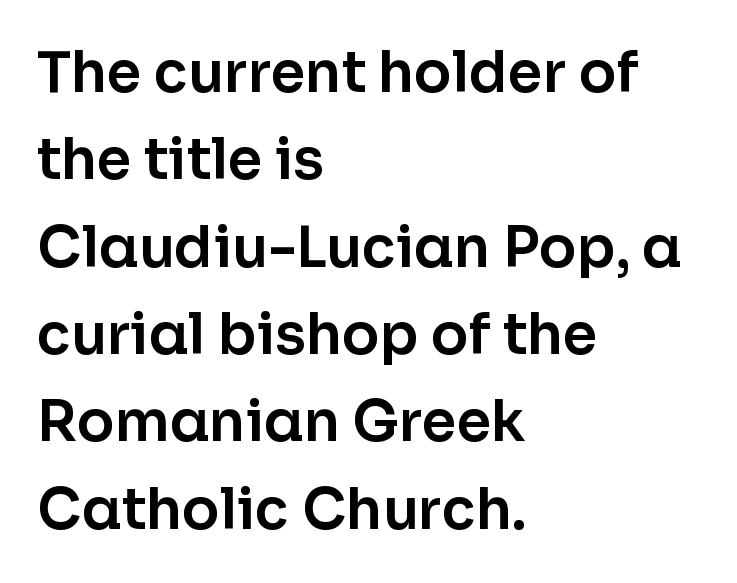
Q: Is the text italic (slanted)? A: No, it is upright.
Q: Is the typeface a serif or a sans-serif typeface? A: Sans-serif.
Q: Is the text underlined? A: No.
Q: How is the paragraph aligned? A: Left-aligned.
Q: Is the spacing between letters normal or unusually wide? A: Normal.
Q: Is the spacing between lines tight, normal or loose? A: Normal.
Q: Width (condensed, normal, or wide)? A: Normal.
Q: Stroke contrast? A: Low.
Q: x-height? A: Medium.
Q: Monospaced? A: No.
